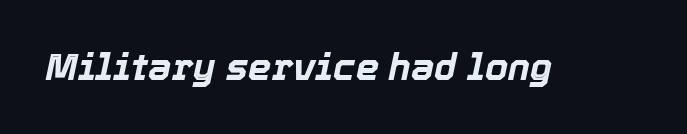
You can tell it's italic because the verticals aren't actually vertical. The letters sit at their default tracking, neither squeezed nor spread. Chunky letters — that's bold for sure. Proportional: the letters do not fall into vertical columns.
